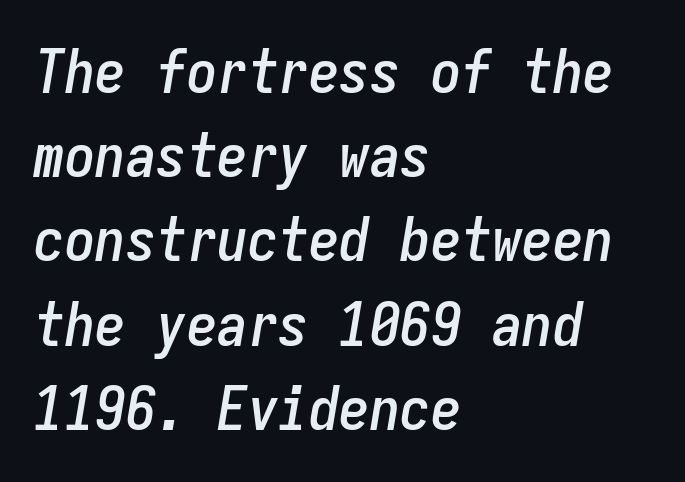
The image shows 61 px condensed type, italic (leaning right), monospaced; set left-aligned, normal line spacing (1.38x), normal letter spacing, not underlined; low stroke contrast and a medium x-height.
